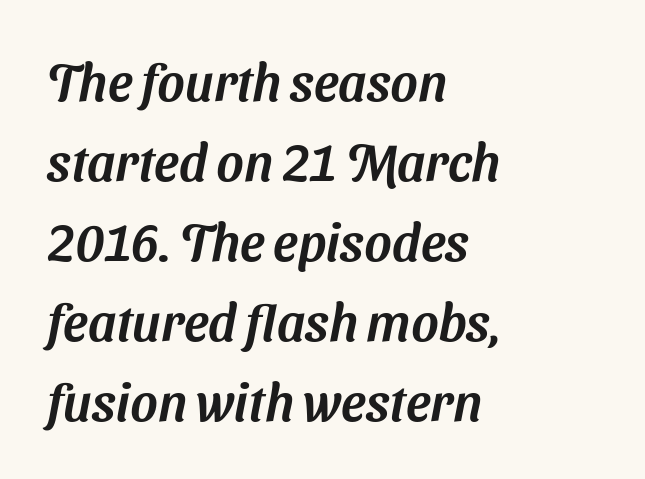
Q: Is the typeface a serif or a sans-serif typeface? A: Sans-serif.
Q: Is the text underlined? A: No.
Q: How is the paragraph aligned? A: Left-aligned.
Q: Is the spacing between letters normal or unusually wide? A: Normal.
Q: Is the spacing between lines tight, normal or loose? A: Normal.
Q: Width (condensed, normal, or wide)? A: Normal.
Q: Stroke contrast? A: Medium.
Q: x-height? A: Medium.
Q: Monospaced? A: No.
